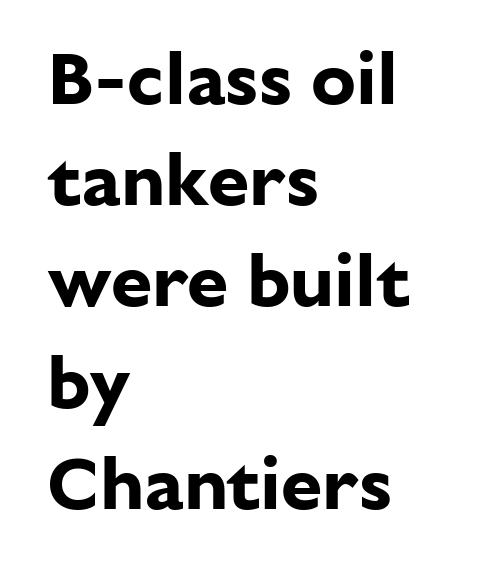
Q: Is the text bold? A: Yes.
Q: Is the text italic (slanted)? A: No, it is upright.
Q: Is the typeface a serif or a sans-serif typeface? A: Sans-serif.
Q: Is the text underlined? A: No.
Q: How is the paragraph aligned? A: Left-aligned.
Q: Is the spacing between letters normal or unusually wide? A: Normal.
Q: Is the spacing between lines tight, normal or loose? A: Normal.
Q: Width (condensed, normal, or wide)? A: Normal.
Q: Stroke contrast? A: Low.
Q: x-height? A: Medium.
Q: Monospaced? A: No.
